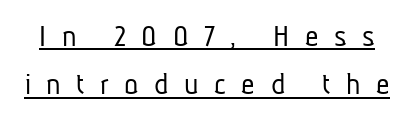
The image shows 33 px light, condensed sans-serif type; set normal line spacing (1.46x), unusually wide letter spacing (+0.47 em), underlined; low stroke contrast and a medium x-height.
